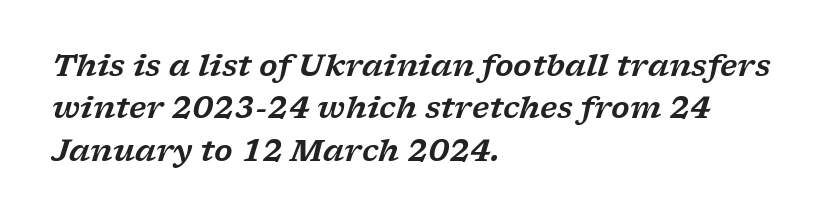
The face used here is proportionally spaced, like ordinary book or web type. No word sits above an underline. Spacing between characters is what you'd get straight out of the box. These lines sit exactly where default settings would place them.
